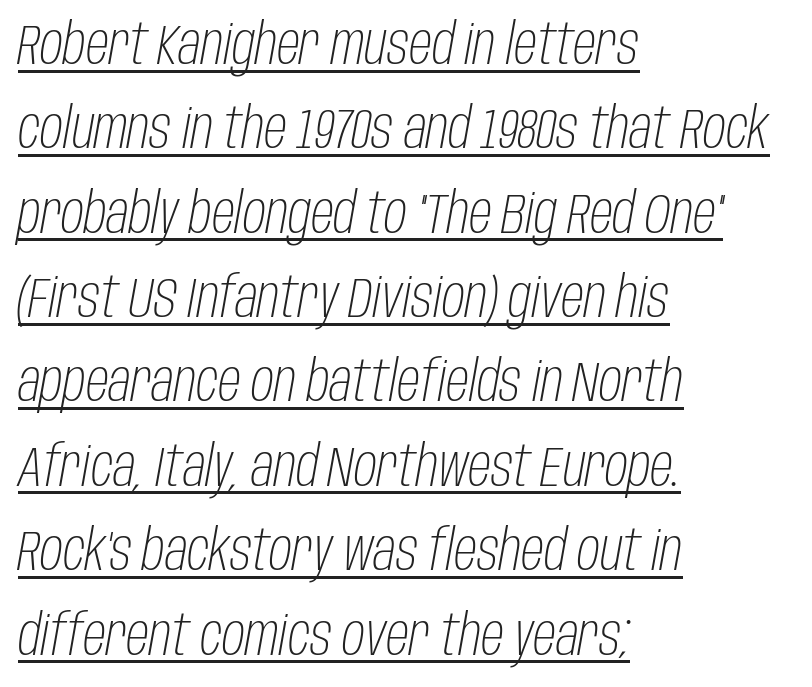
The image shows 57 px light, condensed type, italic (leaning right); set left-aligned, normal line spacing (1.48x), normal letter spacing, underlined; low stroke contrast and a large x-height.
